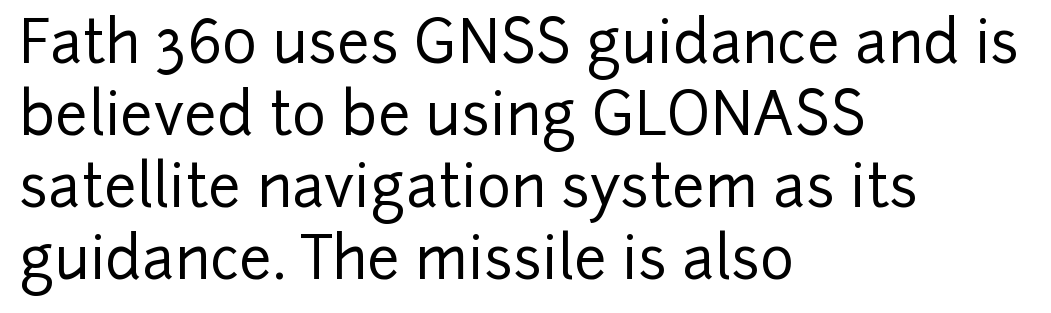
The image shows 58 px sans-serif type, upright; set left-aligned, line spacing 1.24x, normal letter spacing, not underlined; low stroke contrast and a medium x-height.
